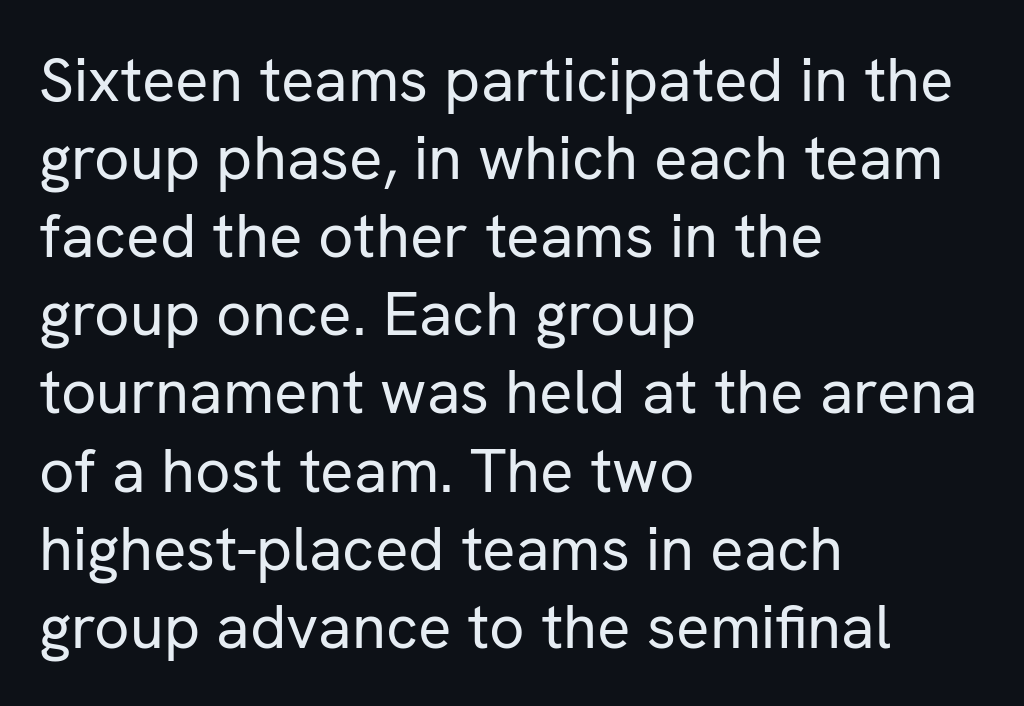
Q: Is the text bold? A: No.
Q: Is the text italic (slanted)? A: No, it is upright.
Q: Is the typeface a serif or a sans-serif typeface? A: Sans-serif.
Q: Is the text underlined? A: No.
Q: How is the paragraph aligned? A: Left-aligned.
Q: Is the spacing between letters normal or unusually wide? A: Normal.
Q: Is the spacing between lines tight, normal or loose? A: Normal.
Q: Width (condensed, normal, or wide)? A: Normal.
Q: Stroke contrast? A: Low.
Q: x-height? A: Medium.
Q: Monospaced? A: No.
